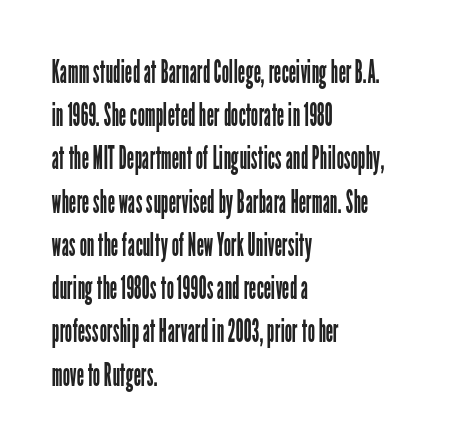
Varying glyph widths throughout — classic text-font behaviour. There is no visible air inserted between adjacent glyphs. Is there any slant? The stems are plumb. Note: no serifs on the glyphs. Horizontally, the lines are justified to the leading edge only.
